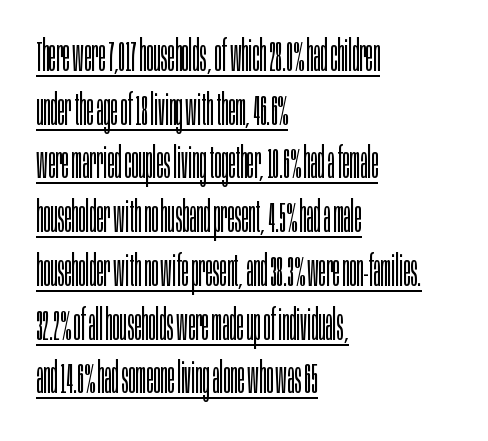
The image shows 43 px light, condensed sans-serif type, upright; set left-aligned, normal line spacing (1.25x), normal letter spacing, underlined; low stroke contrast and a large x-height.
